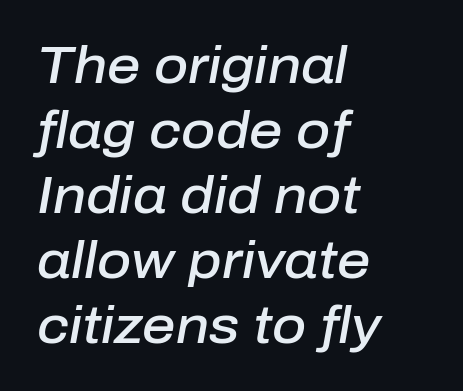
{"italic": "yes", "lean": "right", "slant_degrees": 10, "bold": "semi", "weight": "semibold", "width": "normal", "stroke_contrast": "low", "x_height": "medium", "monospaced": "no", "underline": "no", "align": "left", "line_spacing": "normal", "line_spacing_ratio": 1.25, "letter_spacing": "normal", "letter_spacing_em": 0.0, "glyph_px": 52}
